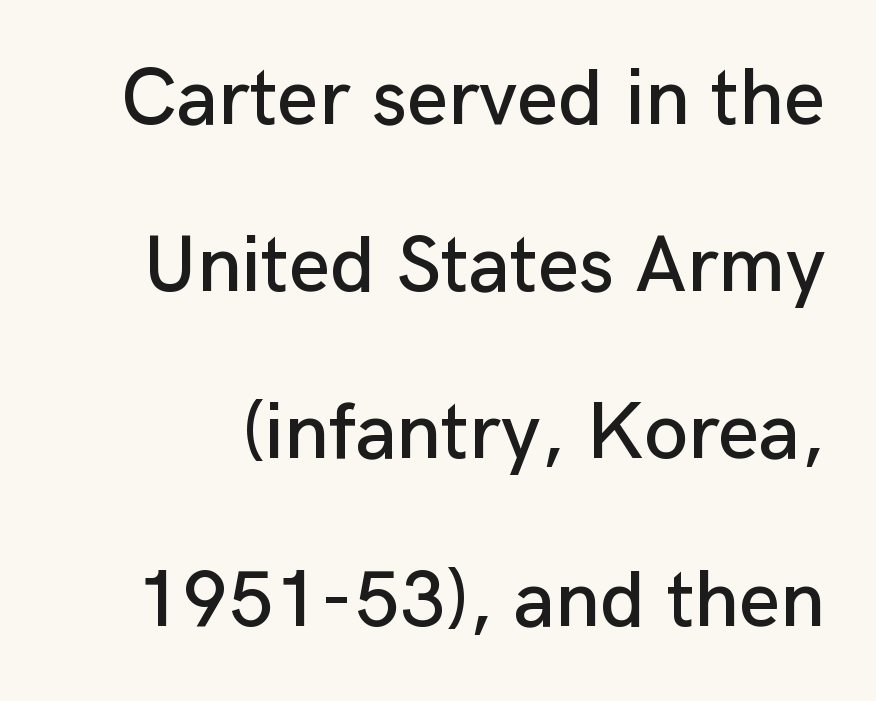
{"serif": "no", "italic": "no", "width": "normal", "stroke_contrast": "low", "x_height": "medium", "monospaced": "no", "underline": "no", "line_spacing": "loose", "line_spacing_ratio": 2.09, "letter_spacing": "normal", "letter_spacing_em": 0.0, "glyph_px": 80}
